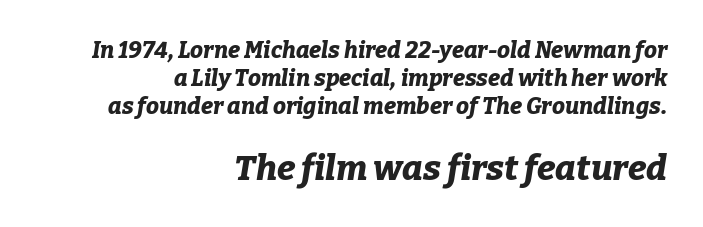
The image shows 35 px bold type, italic (leaning right); set right-aligned, line spacing 1.21x, normal letter spacing, not underlined; the second (bottom) block is 1.52x larger; low stroke contrast and a medium x-height.
